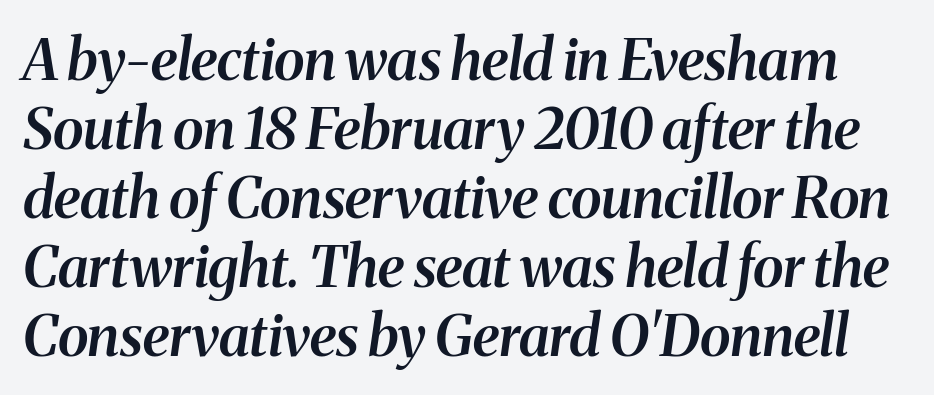
The image shows 57 px semibold serif type, italic (leaning right); set line spacing 1.21x, normal letter spacing, not underlined; medium stroke contrast and a medium x-height.
